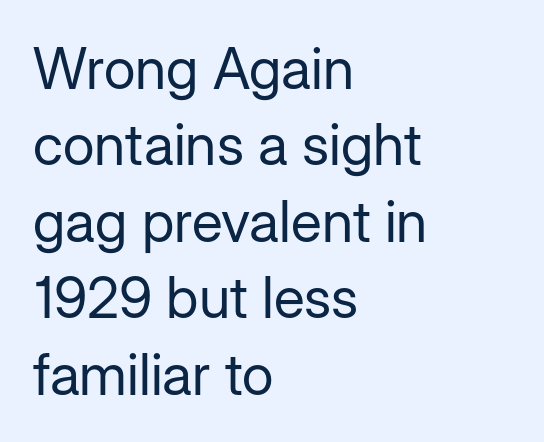
Q: Is the text bold? A: No.
Q: Is the text italic (slanted)? A: No, it is upright.
Q: Is the typeface a serif or a sans-serif typeface? A: Sans-serif.
Q: Is the text underlined? A: No.
Q: How is the paragraph aligned? A: Left-aligned.
Q: Is the spacing between letters normal or unusually wide? A: Normal.
Q: Is the spacing between lines tight, normal or loose? A: Normal.
Q: Width (condensed, normal, or wide)? A: Normal.
Q: Stroke contrast? A: Low.
Q: x-height? A: Medium.
Q: Monospaced? A: No.
